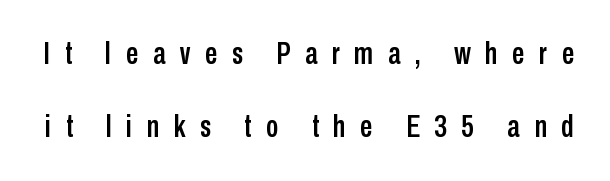
Note the varied advance widths — an 'i' is clearly narrower than an 'm'. The block of text is sparse from top to bottom, with ample space between rows. The zone under the glyphs is completely vacant. Does the lettering tilt? It doesn't — this is upright. These lines have a slow, spaced-out rhythm from letter to letter.
